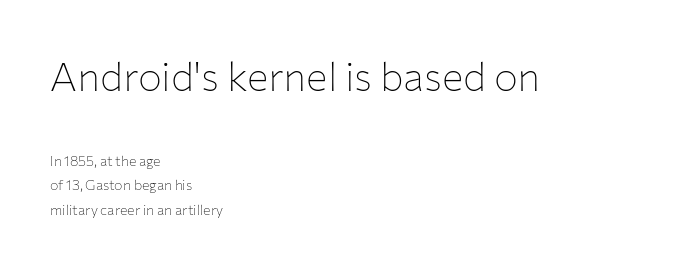
{"serif": "no", "italic": "no", "bold": "no", "weight": "thin", "width": "normal", "stroke_contrast": "low", "x_height": "medium", "monospaced": "no", "underline": "no", "align": "left", "line_spacing_ratio": 1.73, "letter_spacing": "normal", "letter_spacing_em": 0.0, "larger_block": "first", "size_ratio": 2.86, "glyph_px": 40}
